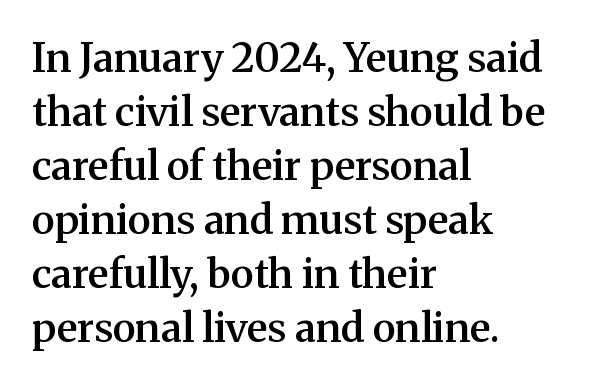
Letters rest on an invisible, unmarked baseline. The font's upright variant was chosen for this text. The passage is arranged the way most books set body copy — flush left. Character widths vary here, with narrow letters taking less room than wide ones.
